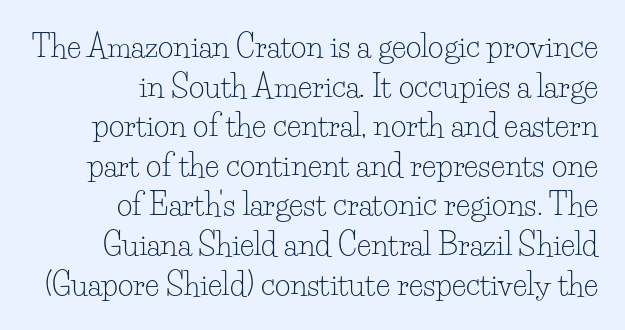
Q: Is the text bold? A: No.
Q: Is the text italic (slanted)? A: No, it is upright.
Q: Is the typeface a serif or a sans-serif typeface? A: Serif.
Q: Is the text underlined? A: No.
Q: How is the paragraph aligned? A: Right-aligned.
Q: Is the spacing between letters normal or unusually wide? A: Normal.
Q: Is the spacing between lines tight, normal or loose? A: Normal.
Q: Width (condensed, normal, or wide)? A: Normal.
Q: Stroke contrast? A: Low.
Q: x-height? A: Small.
Q: Monospaced? A: No.
